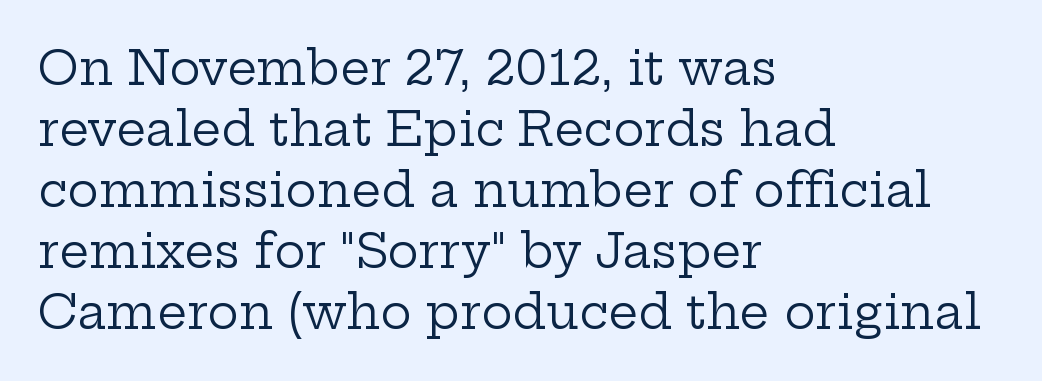
The image shows 47 px regular-weight, wide serif type, upright; set left-aligned, normal line spacing (1.3x), normal letter spacing, not underlined; low stroke contrast and a medium x-height.
